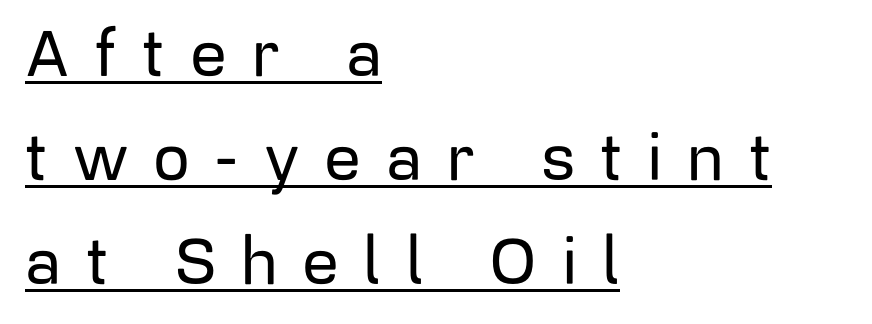
The words here are underlined. The text was rendered using a sans face with plain stroke endings. Note the varied advance widths — an 'i' is clearly narrower than an 'm'. No italicization has been applied; the sample stays upright. The rows are spaced the way most documents space them.
